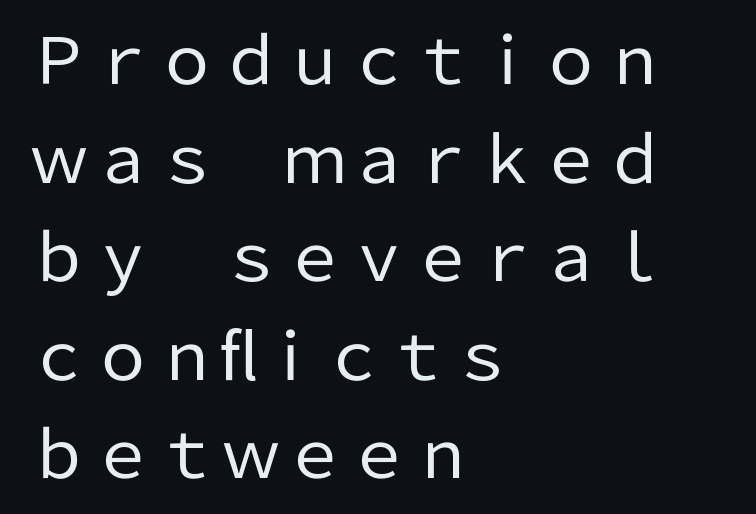
Q: Is the text bold? A: No.
Q: Is the text italic (slanted)? A: No, it is upright.
Q: Is the typeface a serif or a sans-serif typeface? A: Sans-serif.
Q: Is the text underlined? A: No.
Q: How is the paragraph aligned? A: Left-aligned.
Q: Is the spacing between letters normal or unusually wide? A: Normal.
Q: Is the spacing between lines tight, normal or loose? A: Normal.
Q: Width (condensed, normal, or wide)? A: Normal.
Q: Stroke contrast? A: Low.
Q: x-height? A: Medium.
Q: Monospaced? A: No.
